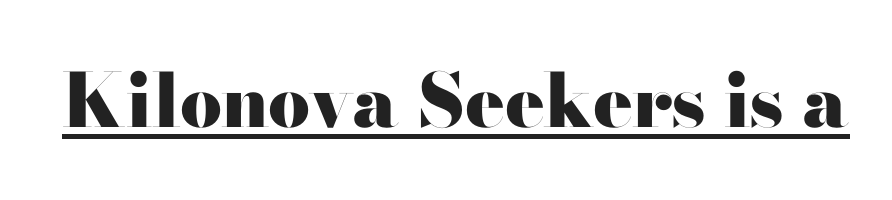
The image shows 74 px heavy, wide sans-serif type, upright; set normal letter spacing, underlined; high stroke contrast and a small x-height.
